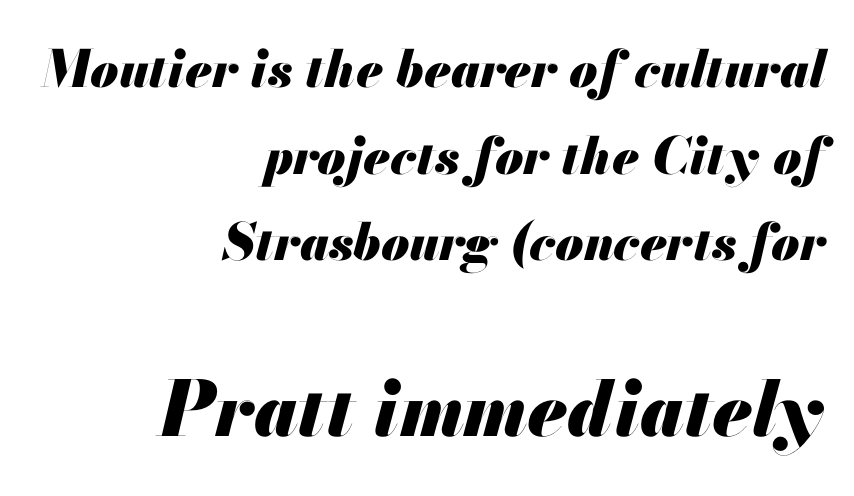
Quick note: italic. Where is the straight margin? On the right. If you squint, the bottom block still reads clearly — it's the larger of the two. The lines sit at an ordinary, default distance from one another. These lines are rendered in a variable-pitch font.
